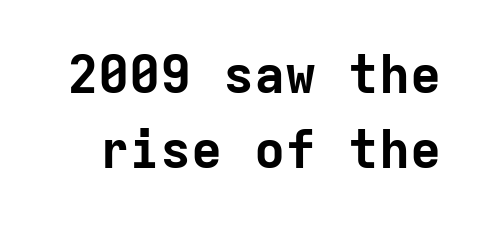
Strokes here are thick enough to call this a true bold. Unlike a traditional serif, this face leaves its strokes unadorned. Nobody drew a line under any word here. Spacing between characters is what you'd get straight out of the box. It's the straight-up-and-down kind of type.
